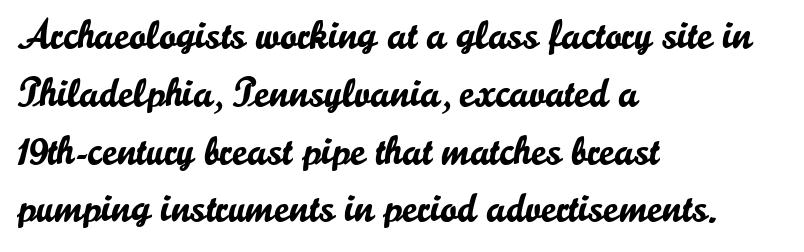
The image shows 41 px sans-serif type; set left-aligned, normal line spacing (1.41x), normal letter spacing, not underlined; low stroke contrast and a small x-height.
